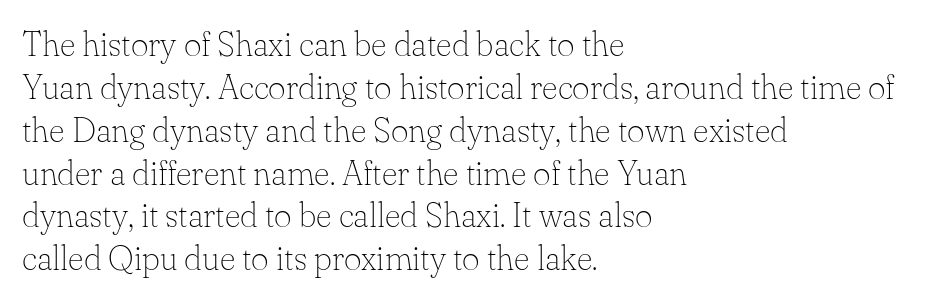
Q: Is the text bold? A: No.
Q: Is the text italic (slanted)? A: No, it is upright.
Q: Is the typeface a serif or a sans-serif typeface? A: Serif.
Q: Is the text underlined? A: No.
Q: How is the paragraph aligned? A: Left-aligned.
Q: Is the spacing between letters normal or unusually wide? A: Normal.
Q: Is the spacing between lines tight, normal or loose? A: Normal.
Q: Width (condensed, normal, or wide)? A: Normal.
Q: Stroke contrast? A: Low.
Q: x-height? A: Small.
Q: Monospaced? A: No.
